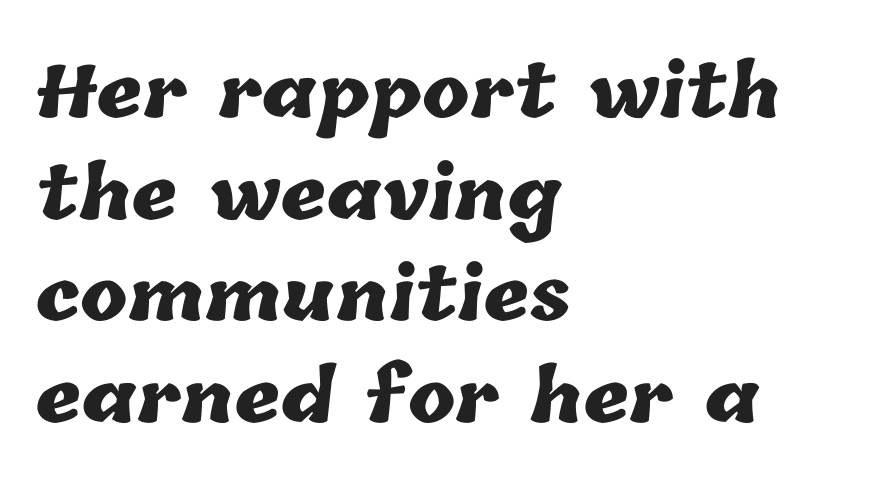
The image shows 71 px heavy type; set left-aligned, normal line spacing (1.43x), normal letter spacing, not underlined; low stroke contrast and a medium x-height.
